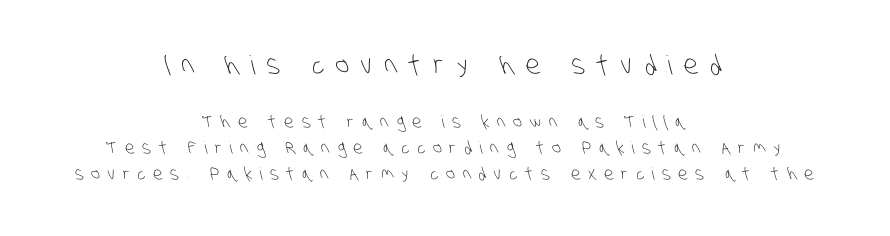
Q: Is the text bold? A: No.
Q: Is the text underlined? A: No.
Q: How is the paragraph aligned? A: Centered.
Q: Is the spacing between letters normal or unusually wide? A: Unusually wide.
Q: Is the spacing between lines tight, normal or loose? A: Normal.
Q: Which block of text is set in a larger size, the first (top) or the second (bottom)? A: The first (top) one.
